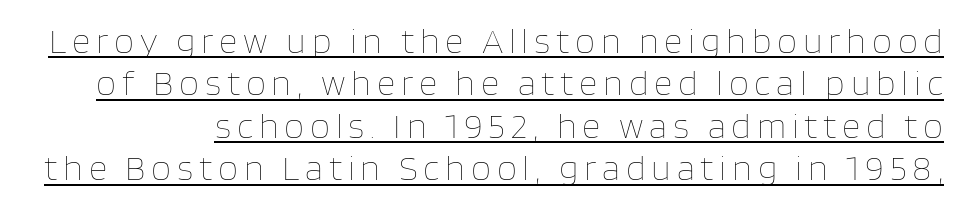
{"italic": "no", "bold": "no", "weight": "thin", "width": "normal", "stroke_contrast": "low", "x_height": "large", "monospaced": "no", "underline": "yes", "line_spacing_ratio": 1.18, "glyph_px": 36}
